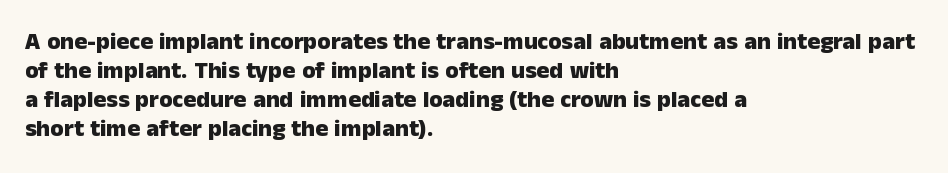
Q: Is the text bold? A: Yes.
Q: Is the text italic (slanted)? A: No, it is upright.
Q: Is the text underlined? A: No.
Q: How is the paragraph aligned? A: Left-aligned.
Q: Is the spacing between letters normal or unusually wide? A: Normal.
